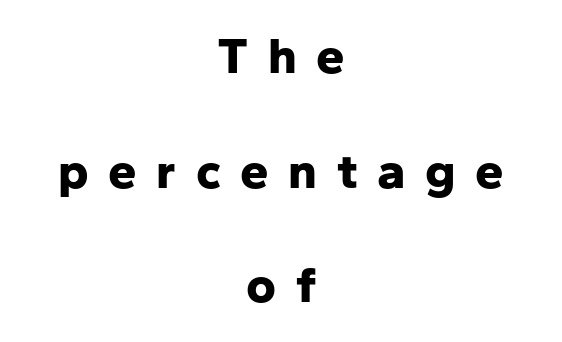
{"serif": "no", "italic": "no", "bold": "yes", "weight": "bold", "width": "normal", "stroke_contrast": "low", "x_height": "medium", "monospaced": "no", "underline": "no", "align": "center", "line_spacing": "loose", "line_spacing_ratio": 2.25, "letter_spacing": "wide", "letter_spacing_em": 0.38, "glyph_px": 51}
